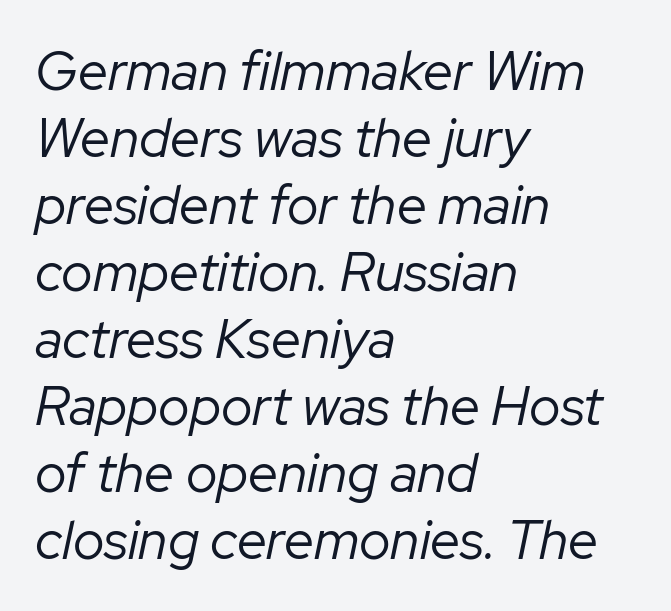
{"italic": "yes", "lean": "right", "slant_degrees": 12, "bold": "no", "weight": "regular", "width": "normal", "stroke_contrast": "low", "x_height": "medium", "monospaced": "no", "underline": "no", "align": "left", "line_spacing_ratio": 1.24, "letter_spacing": "normal", "letter_spacing_em": 0.0, "glyph_px": 54}
